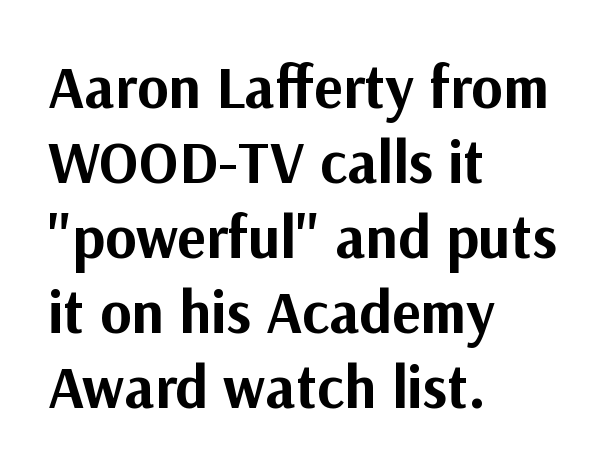
{"serif": "no", "italic": "no", "bold": "yes", "weight": "bold", "width": "normal", "stroke_contrast": "medium", "x_height": "medium", "monospaced": "no", "underline": "no", "align": "left", "line_spacing": "normal", "line_spacing_ratio": 1.25, "letter_spacing": "normal", "letter_spacing_em": 0.0, "glyph_px": 60}
